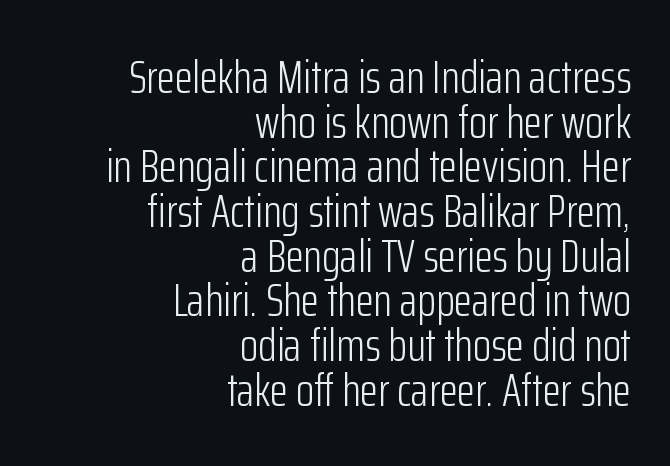
The image shows 47 px light, condensed sans-serif type, upright; set right-aligned, tight line spacing (0.95x), normal letter spacing, not underlined; low stroke contrast and a medium x-height.
